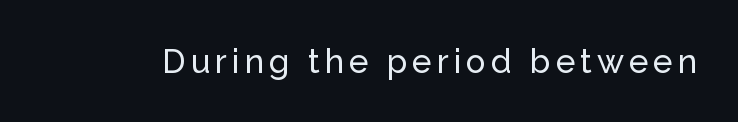
Q: Is the text italic (slanted)? A: No, it is upright.
Q: Is the typeface a serif or a sans-serif typeface? A: Sans-serif.
Q: Is the text underlined? A: No.
Q: Width (condensed, normal, or wide)? A: Normal.
Q: Stroke contrast? A: Low.
Q: x-height? A: Medium.
Q: Monospaced? A: No.
